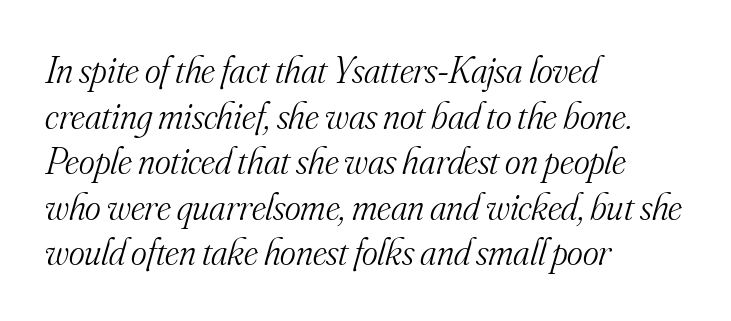
The image shows 38 px light serif type, italic (leaning right); set left-aligned, line spacing 1.2x, normal letter spacing, not underlined; medium stroke contrast and a small x-height.
